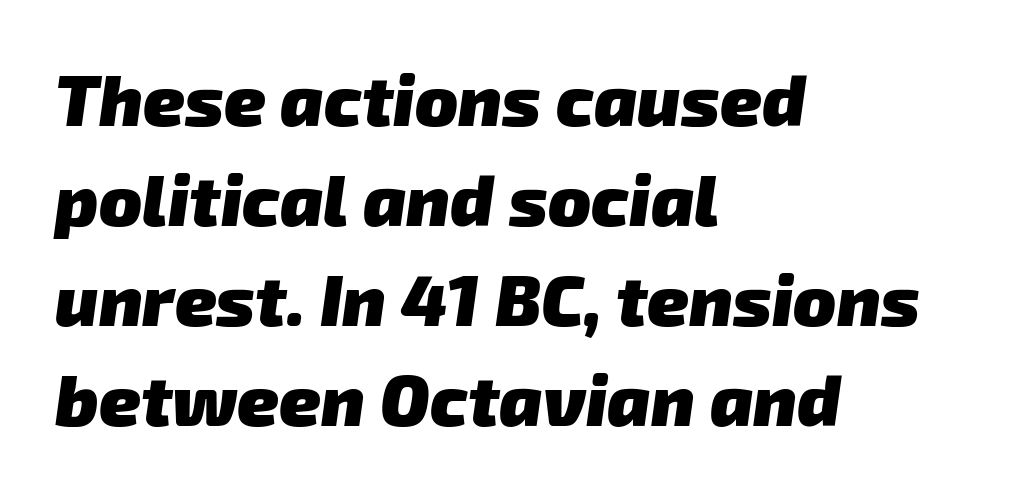
Q: Is the text bold? A: Yes.
Q: Is the typeface a serif or a sans-serif typeface? A: Sans-serif.
Q: Is the text underlined? A: No.
Q: How is the paragraph aligned? A: Left-aligned.
Q: Is the spacing between letters normal or unusually wide? A: Normal.
Q: Is the spacing between lines tight, normal or loose? A: Normal.
Q: Width (condensed, normal, or wide)? A: Normal.
Q: Stroke contrast? A: Low.
Q: x-height? A: Medium.
Q: Monospaced? A: No.
